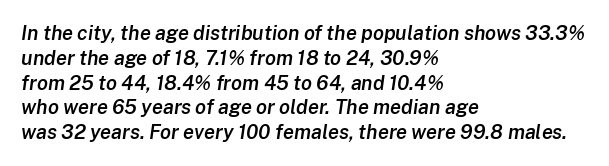
The ragged edge is on the right, which tells us the setting is flush left. Firm but not heavy-handed strokes: this text is semibold. Words float on clear page, feet unadorned. Does extra space separate the letters? No, they use regular spacing. Notice how the stems are inclined rather than vertical — that's the hallmark of italics.
